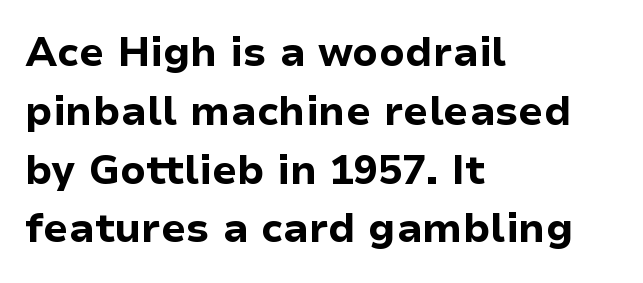
The image shows 40 px bold sans-serif type, upright; set left-aligned, normal line spacing (1.47x), normal letter spacing, not underlined; low stroke contrast and a medium x-height.
